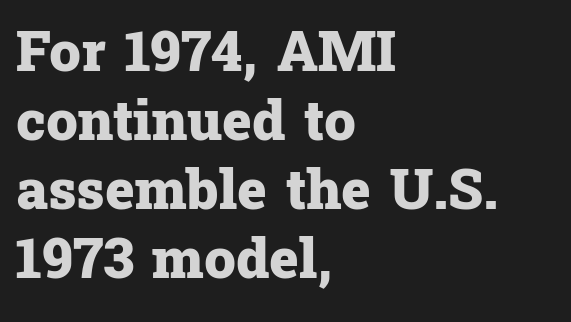
These lines are composed in type with serifs. Here the designer chose a conventional face with non-uniform glyph widths. Vertical strokes here are truly vertical. Honestly, there is no underline to notice here at all.
